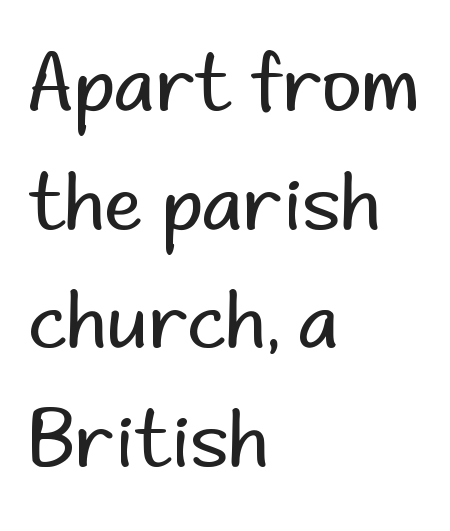
Q: Is the text bold? A: No.
Q: Is the text italic (slanted)? A: No, it is upright.
Q: Is the typeface a serif or a sans-serif typeface? A: Sans-serif.
Q: Is the text underlined? A: No.
Q: How is the paragraph aligned? A: Left-aligned.
Q: Is the spacing between letters normal or unusually wide? A: Normal.
Q: Is the spacing between lines tight, normal or loose? A: Normal.
Q: Width (condensed, normal, or wide)? A: Normal.
Q: Stroke contrast? A: Low.
Q: x-height? A: Small.
Q: Monospaced? A: No.
